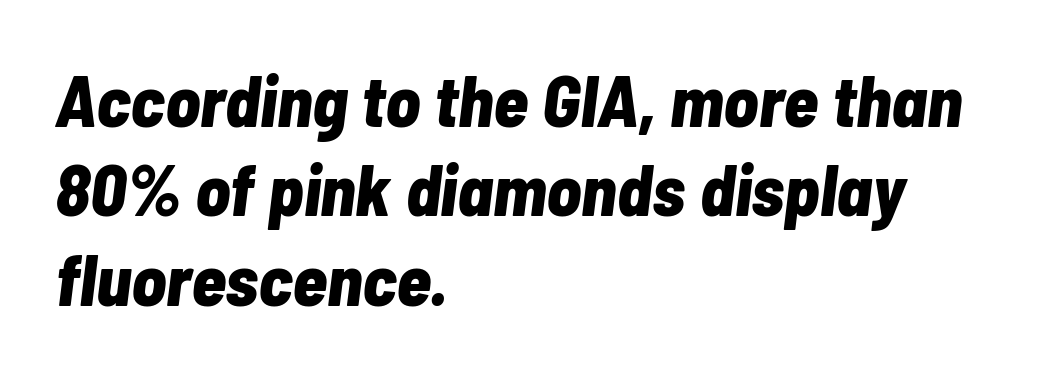
The image shows 72 px bold, condensed type, italic (leaning right); set left-aligned, line spacing 1.24x, normal letter spacing, not underlined; low stroke contrast and a medium x-height.
